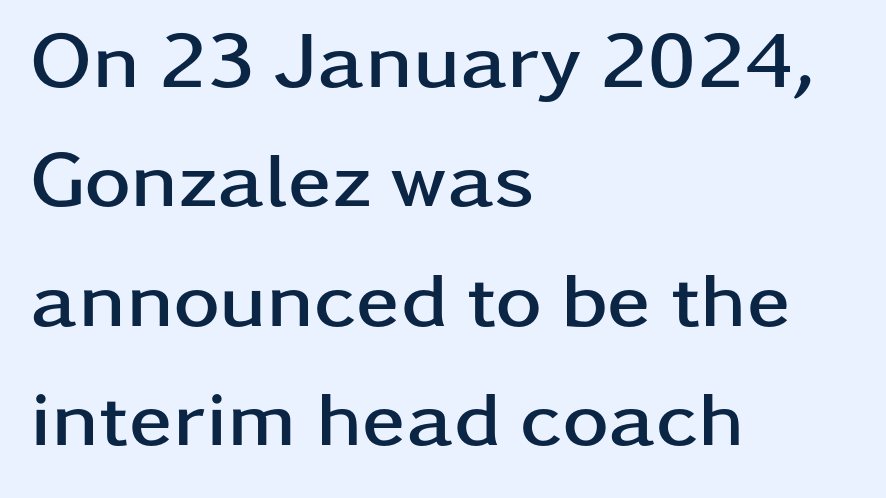
{"serif": "no", "italic": "no", "bold": "yes", "weight": "semibold", "width": "wide", "stroke_contrast": "low", "x_height": "medium", "monospaced": "no", "underline": "no", "align": "left", "line_spacing": "normal", "line_spacing_ratio": 1.51, "letter_spacing": "normal", "letter_spacing_em": 0.0, "glyph_px": 79}
